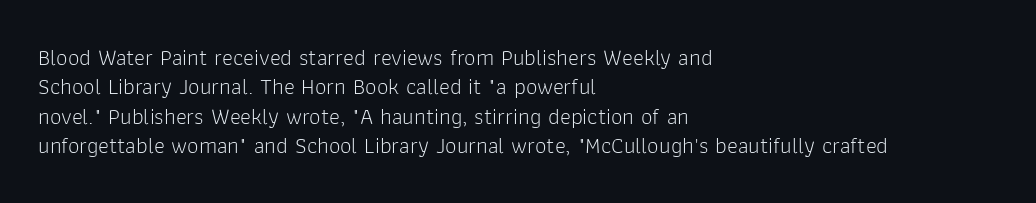
The image shows 23 px text type, upright; set left-aligned, normal line spacing (1.28x), normal letter spacing, not underlined.
